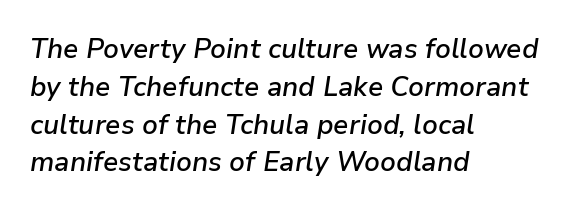
{"italic": "yes", "lean": "right", "slant_degrees": 9, "bold": "semi", "underline": "no", "align": "left", "line_spacing": "normal", "line_spacing_ratio": 1.4, "letter_spacing": "normal", "letter_spacing_em": 0.0, "glyph_px": 27}
